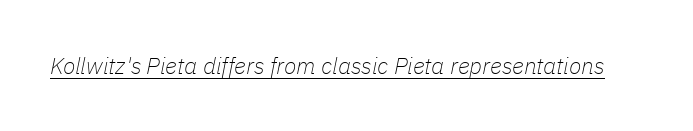
Underlining? Definitely there. A typesetter would mark this as italic. Counters stay open thanks to moderate or lighter strokes. Each word holds together tightly as a unit, with standard inter-letter gaps.
